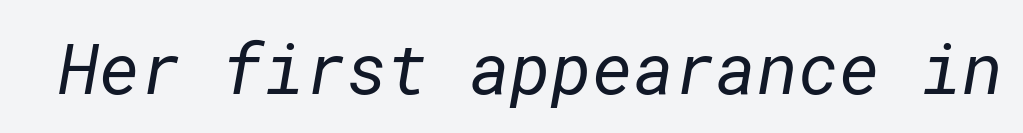
The image shows 70 px regular-weight sans-serif type; set normal letter spacing, not underlined; low stroke contrast and a medium x-height.
